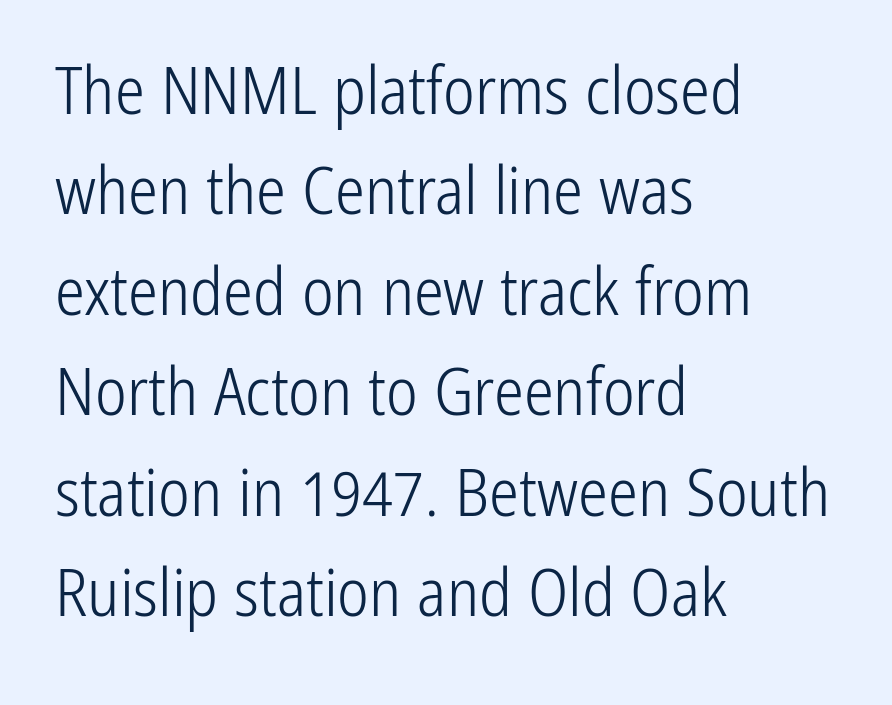
{"serif": "no", "italic": "no", "bold": "no", "weight": "light", "width": "condensed", "stroke_contrast": "low", "x_height": "medium", "monospaced": "no", "underline": "no", "align": "left", "line_spacing": "normal", "line_spacing_ratio": 1.5, "letter_spacing": "normal", "letter_spacing_em": 0.0, "glyph_px": 67}
